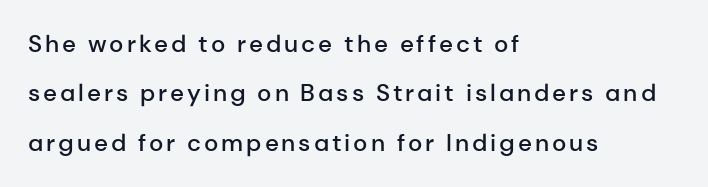
The image shows 24 px text type, upright; set left-aligned, loose line spacing (2.06x), not underlined.
